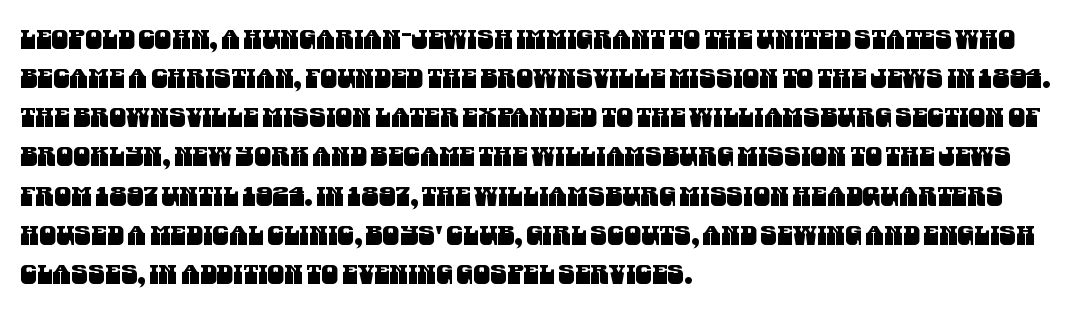
This block has exactly the height ordinary leading produces. Each word holds together tightly as a unit, with standard inter-letter gaps. In CSS terms this would be text-align: left. This rendering features lettering with no underline.
